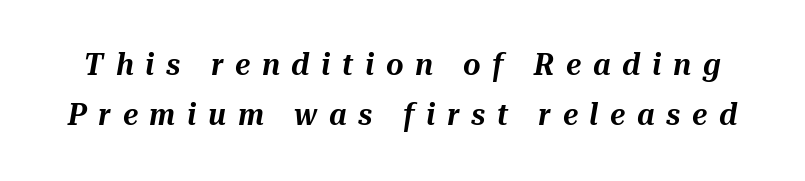
The image shows 30 px text type, italic (leaning right); set normal line spacing (1.67x), unusually wide letter spacing (+0.39 em), not underlined; medium stroke contrast and a medium x-height.
